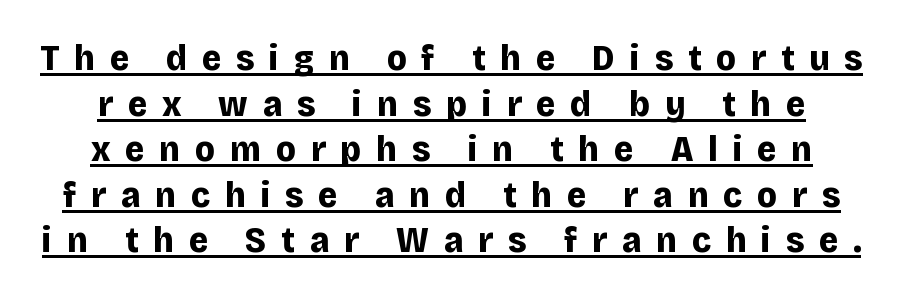
The glyphs are accompanied by a horizontal stroke just below them. The text was rendered using a sans face with plain stroke endings. Short note: letters widely spaced. Looks like regular typesetting: each glyph gets only the width it needs.
